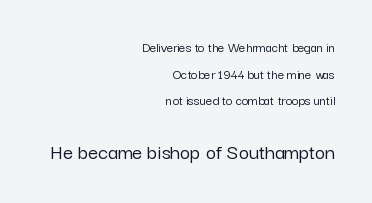
Q: Is the text italic (slanted)? A: No, it is upright.
Q: Is the text underlined? A: No.
Q: How is the paragraph aligned? A: Right-aligned.
Q: Is the spacing between letters normal or unusually wide? A: Normal.
Q: Is the spacing between lines tight, normal or loose? A: Loose.
Q: Which block of text is set in a larger size, the first (top) or the second (bottom)? A: The second (bottom) one.
